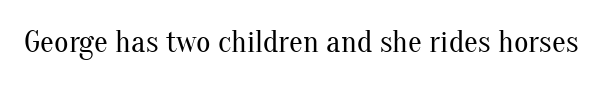
Yep, those are serifs on the letters. Character widths vary here, with narrow letters taking less room than wide ones. The rendering keeps characters at their native spacing. Upright lettering throughout.
